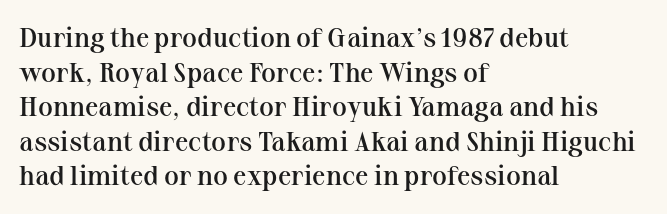
The image shows 27 px text type, upright; set left-aligned, normal line spacing (1.28x), normal letter spacing, not underlined.
